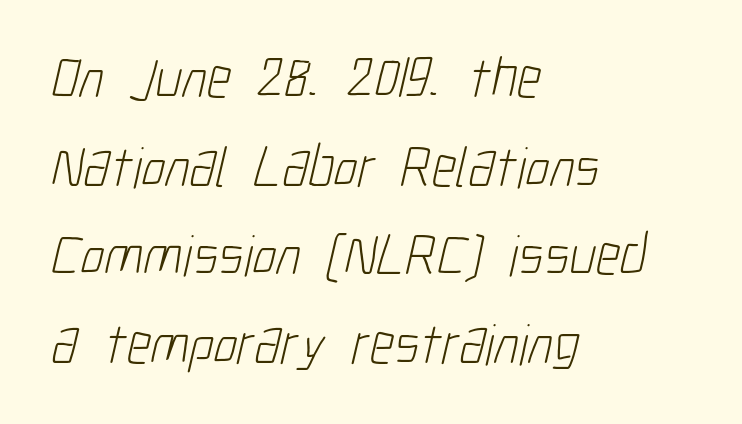
The image shows 58 px light, condensed sans-serif type; set left-aligned, normal line spacing (1.53x), normal letter spacing, not underlined; low stroke contrast and a medium x-height.
